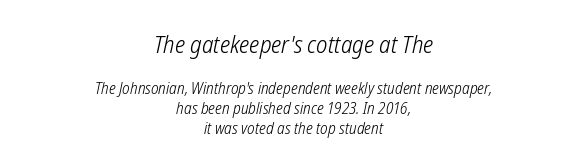
Q: Is the text bold? A: No.
Q: Is the text underlined? A: No.
Q: How is the paragraph aligned? A: Centered.
Q: Is the spacing between letters normal or unusually wide? A: Normal.
Q: Is the spacing between lines tight, normal or loose? A: Normal.
Q: Which block of text is set in a larger size, the first (top) or the second (bottom)? A: The first (top) one.
